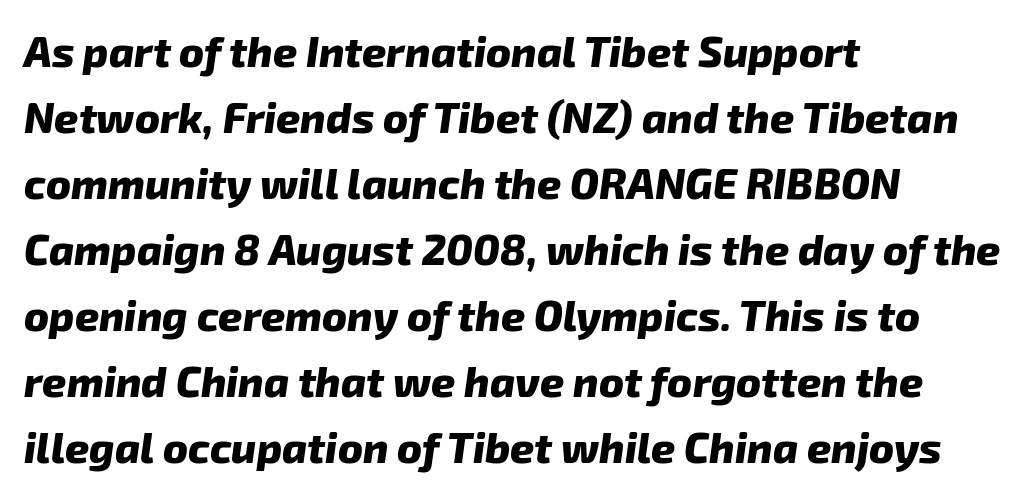
The image shows 42 px heavy sans-serif type; set left-aligned, normal line spacing (1.57x), normal letter spacing, not underlined; low stroke contrast and a medium x-height.
